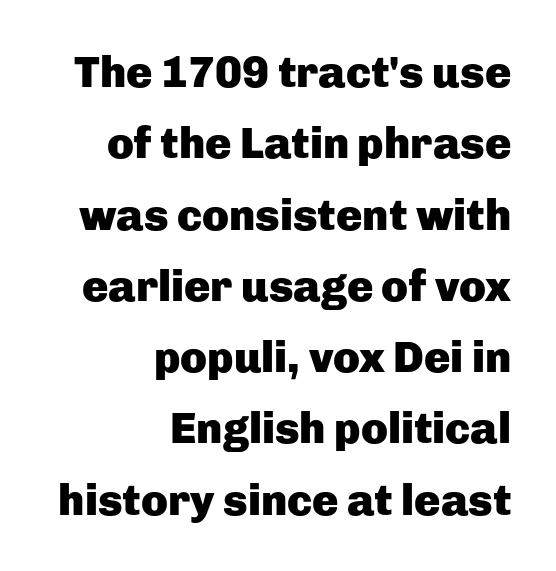
{"serif": "no", "italic": "no", "bold": "yes", "weight": "heavy", "width": "normal", "stroke_contrast": "low", "x_height": "medium", "monospaced": "no", "underline": "no", "align": "right", "line_spacing": "normal", "line_spacing_ratio": 1.62, "letter_spacing": "normal", "letter_spacing_em": 0.0, "glyph_px": 44}
